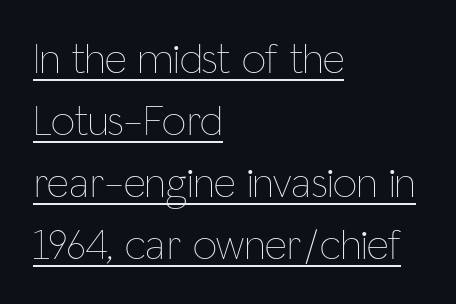
{"italic": "no", "bold": "no", "weight": "thin", "width": "condensed", "stroke_contrast": "low", "x_height": "medium", "monospaced": "no", "underline": "yes", "align": "left", "line_spacing": "normal", "line_spacing_ratio": 1.44, "letter_spacing": "normal", "letter_spacing_em": 0.0, "glyph_px": 43}
